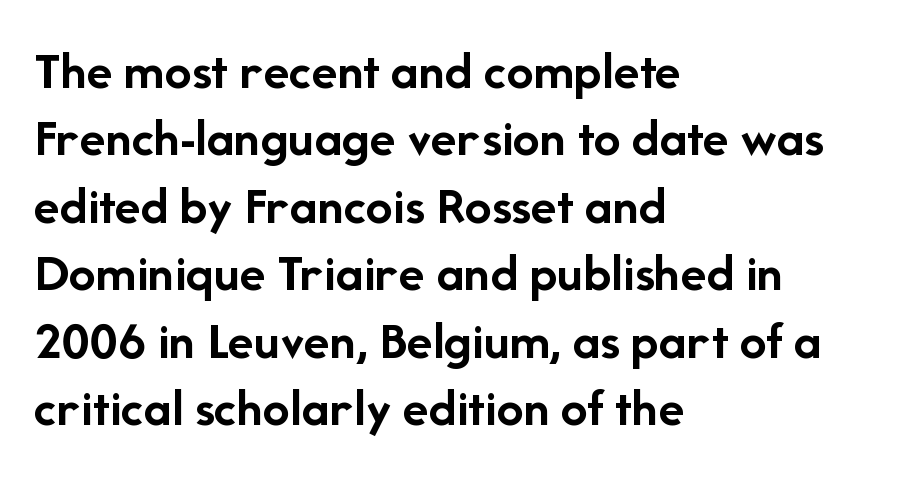
Vertical strokes here are truly vertical. These lines keep a tight, regular rhythm from letter to letter. Caption: multi-line text, flush left, ragged right. Serifs: no, the terminals of the letterforms are clean. Leading matches the norm, producing a regular column.
